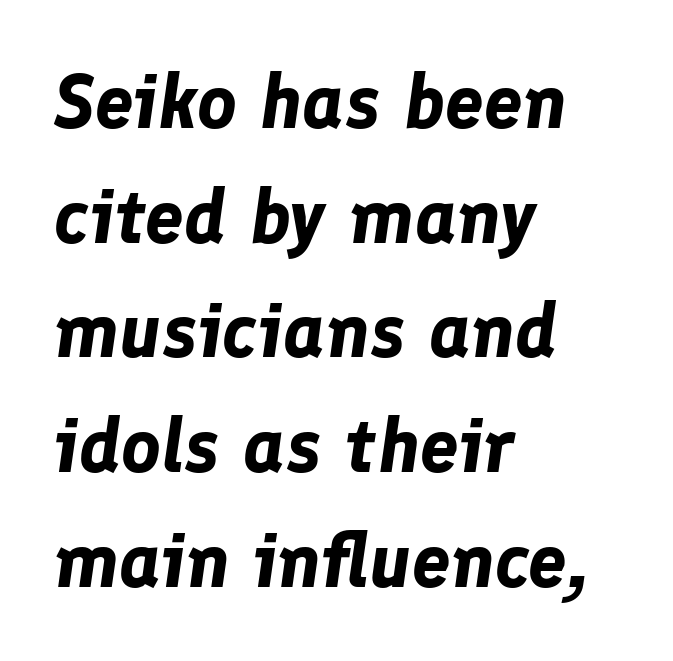
{"italic": "yes", "lean": "right", "slant_degrees": 8, "bold": "yes", "weight": "bold", "width": "normal", "stroke_contrast": "low", "x_height": "medium", "monospaced": "no", "underline": "no", "align": "left", "line_spacing": "normal", "line_spacing_ratio": 1.49, "letter_spacing": "normal", "letter_spacing_em": 0.0, "glyph_px": 77}
